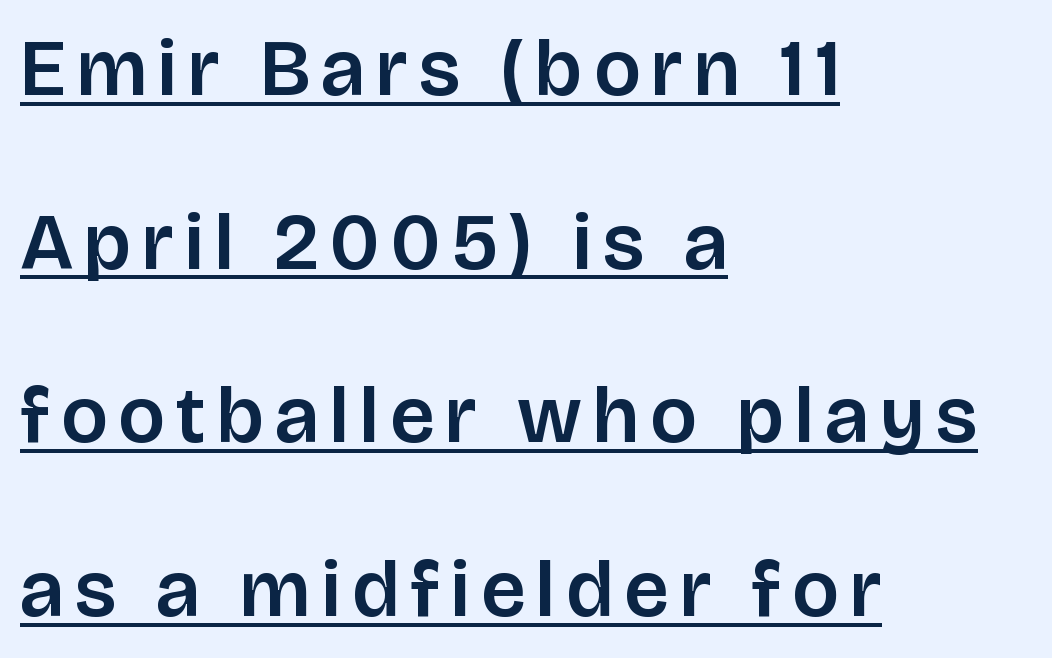
Q: Is the text italic (slanted)? A: No, it is upright.
Q: Is the typeface a serif or a sans-serif typeface? A: Sans-serif.
Q: Is the text underlined? A: Yes.
Q: How is the paragraph aligned? A: Left-aligned.
Q: Is the spacing between lines tight, normal or loose? A: Loose.
Q: Width (condensed, normal, or wide)? A: Normal.
Q: Stroke contrast? A: Low.
Q: x-height? A: Large.
Q: Monospaced? A: No.
